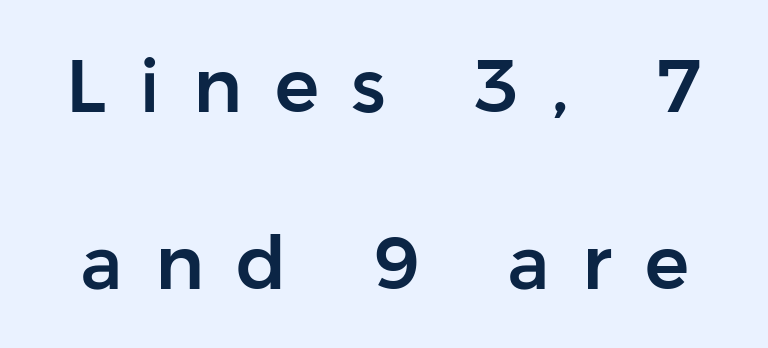
The image shows 74 px sans-serif type, upright; set loose line spacing (2.39x), unusually wide letter spacing (+0.44 em), not underlined; low stroke contrast and a medium x-height.
